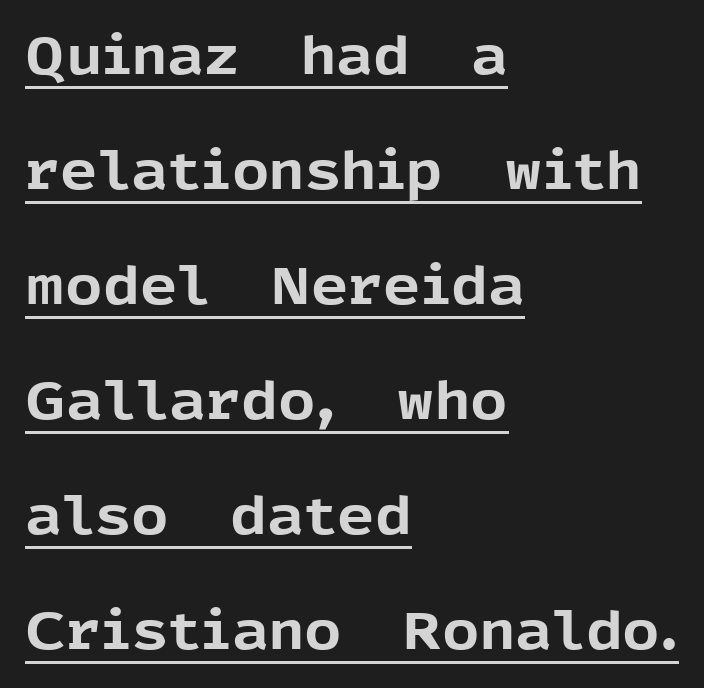
Q: Is the text bold? A: Yes.
Q: Is the text italic (slanted)? A: No, it is upright.
Q: Is the typeface a serif or a sans-serif typeface? A: Sans-serif.
Q: Is the text underlined? A: Yes.
Q: How is the paragraph aligned? A: Left-aligned.
Q: Is the spacing between letters normal or unusually wide? A: Normal.
Q: Is the spacing between lines tight, normal or loose? A: Loose.
Q: Width (condensed, normal, or wide)? A: Normal.
Q: x-height? A: Medium.
Q: Monospaced? A: No.
